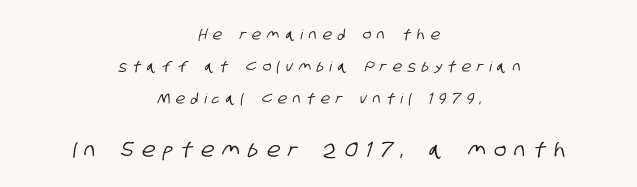
The image shows 20 px text type; set centered, loose line spacing (2.3x), unusually wide letter spacing (+0.43 em), not underlined; the second (bottom) block is 1.43x larger.
